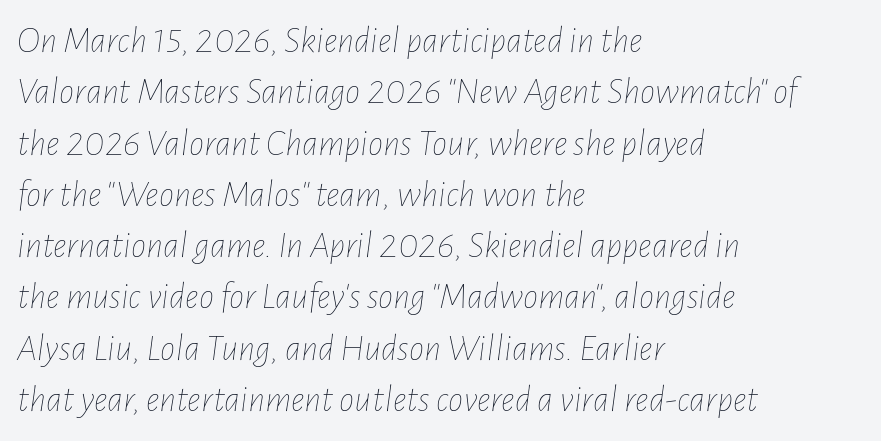
{"italic": "yes", "lean": "right", "slant_degrees": 7, "bold": "no", "weight": "thin", "width": "condensed", "stroke_contrast": "low", "x_height": "medium", "monospaced": "no", "underline": "no", "align": "left", "line_spacing": "normal", "line_spacing_ratio": 1.35, "letter_spacing": "normal", "letter_spacing_em": 0.0, "glyph_px": 38}
